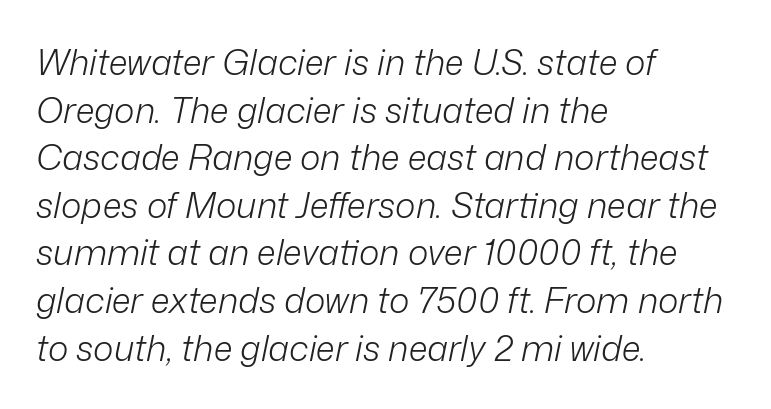
Baseline-to-baseline distance is the conventional proportion of letter height. The rendering applies a slant to the glyphs. Visually the block forms a straight wall on the left and a jagged coastline on the right. Stems and bowls with no extra thickness — not bold.
